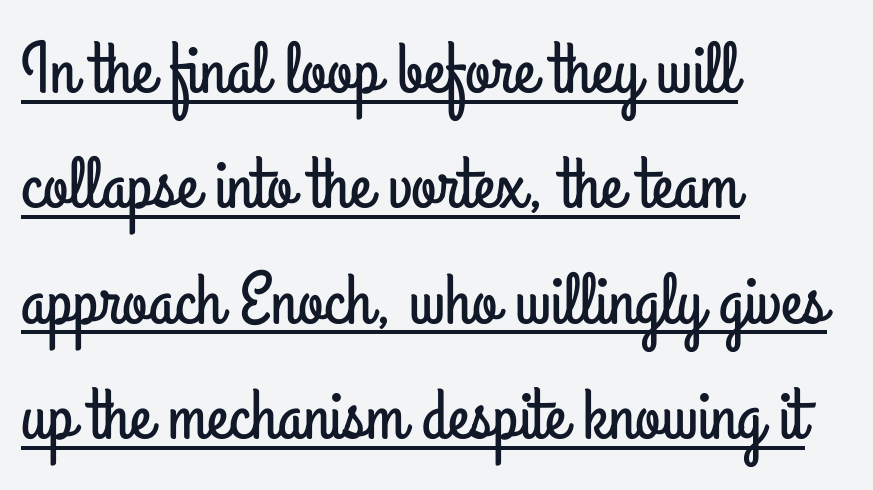
The image shows 73 px condensed sans-serif type, upright; set left-aligned, normal line spacing (1.58x), normal letter spacing, underlined; low stroke contrast and a small x-height.
